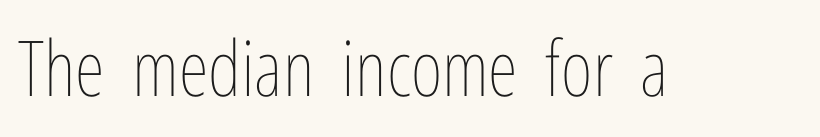
{"italic": "no", "bold": "no", "weight": "thin", "width": "condensed", "stroke_contrast": "low", "x_height": "medium", "monospaced": "no", "underline": "no", "letter_spacing": "normal", "letter_spacing_em": 0.0, "glyph_px": 77}
